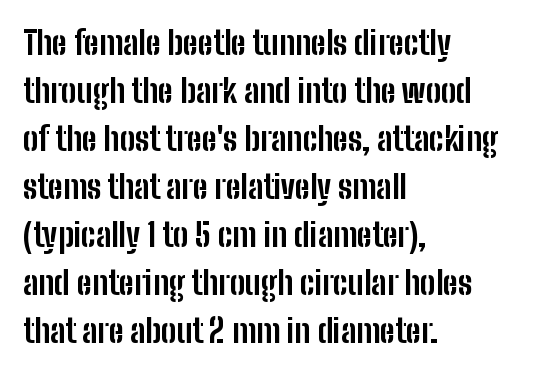
{"serif": "no", "italic": "no", "bold": "yes", "weight": "bold", "width": "condensed", "stroke_contrast": "low", "x_height": "medium", "monospaced": "no", "underline": "no", "align": "left", "line_spacing": "normal", "line_spacing_ratio": 1.5, "letter_spacing": "normal", "letter_spacing_em": 0.0, "glyph_px": 32}
